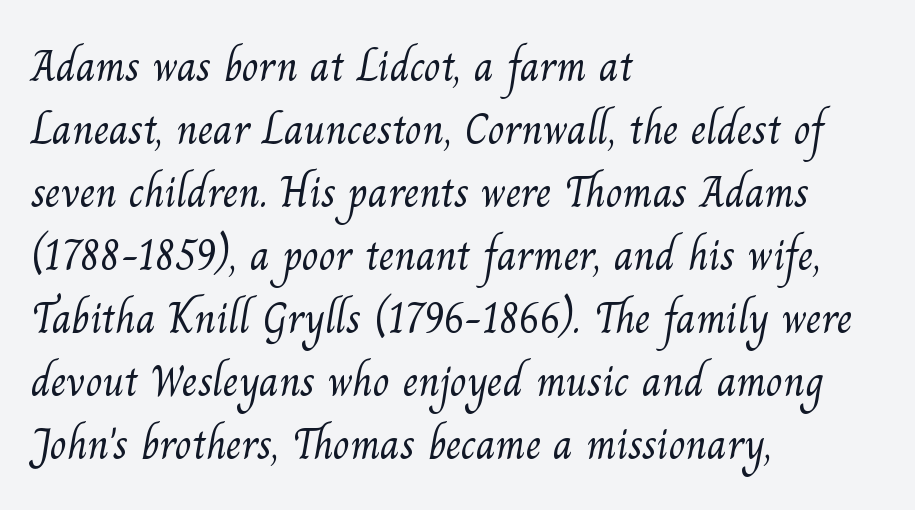
{"serif": "yes", "bold": "no", "weight": "light", "width": "normal", "stroke_contrast": "medium", "x_height": "small", "monospaced": "no", "underline": "no", "align": "left", "line_spacing": "normal", "line_spacing_ratio": 1.43, "letter_spacing": "normal", "letter_spacing_em": 0.0, "glyph_px": 44}
